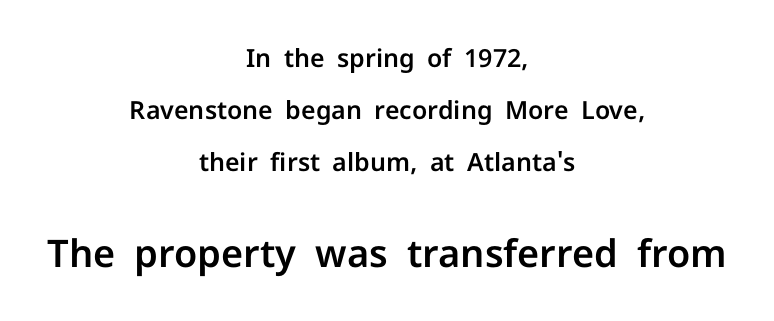
{"serif": "no", "italic": "no", "width": "normal", "stroke_contrast": "low", "x_height": "medium", "monospaced": "no", "underline": "no", "align": "center", "line_spacing": "loose", "line_spacing_ratio": 2.09, "letter_spacing": "normal", "letter_spacing_em": 0.0, "larger_block": "second", "size_ratio": 1.52, "glyph_px": 38}
